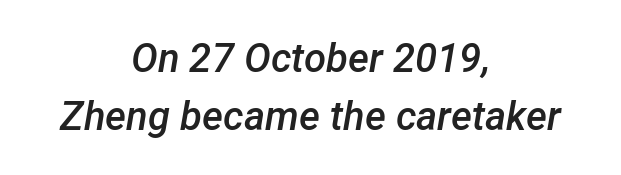
The image shows 40 px semibold type, italic (leaning right); set centered, normal line spacing (1.46x), normal letter spacing, not underlined; low stroke contrast and a medium x-height.
